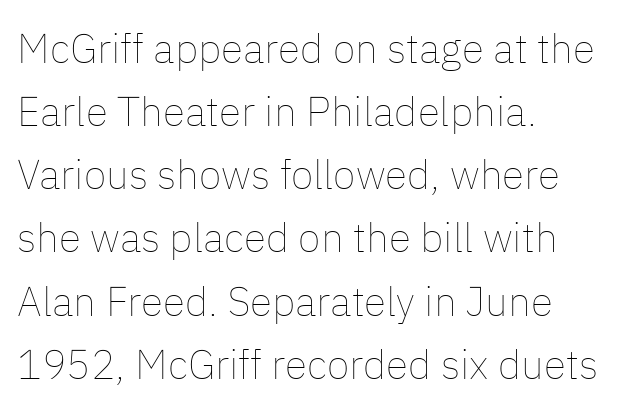
Tracking value appears to be zero — textbook default spacing. Is the block centered? No — it sits flush against the left margin. This is roman type, the default non-slanted kind. No word sits above an underline. Proportional: the letters do not fall into vertical columns.
